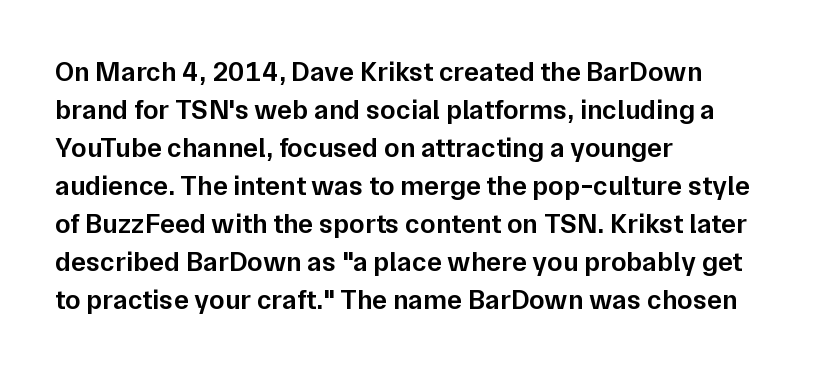
The image shows 28 px semibold sans-serif type, upright; set left-aligned, normal line spacing (1.36x), normal letter spacing, not underlined; low stroke contrast and a medium x-height.
